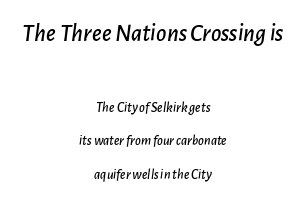
Here the first block reads like a headline and the second like body copy. Check the space under the baseline: it is left empty. In terms of posture, this sample is oblique. Letter spacing: default.
